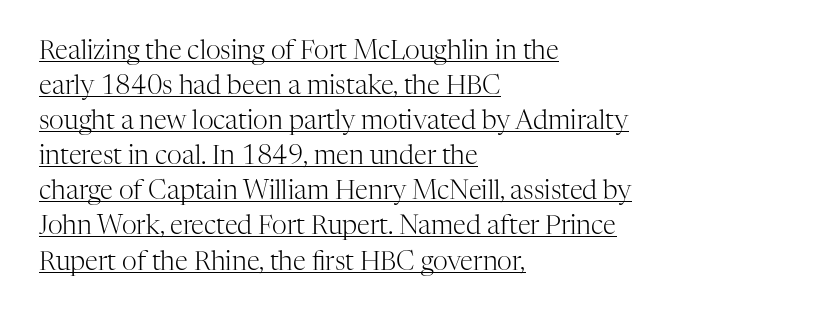
Q: Is the text bold? A: No.
Q: Is the text italic (slanted)? A: No, it is upright.
Q: Is the text underlined? A: Yes.
Q: How is the paragraph aligned? A: Left-aligned.
Q: Is the spacing between letters normal or unusually wide? A: Normal.
Q: Is the spacing between lines tight, normal or loose? A: Normal.
